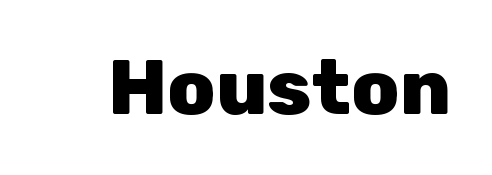
The image shows 78 px heavy sans-serif type, upright; set normal letter spacing, not underlined; low stroke contrast and a medium x-height.
